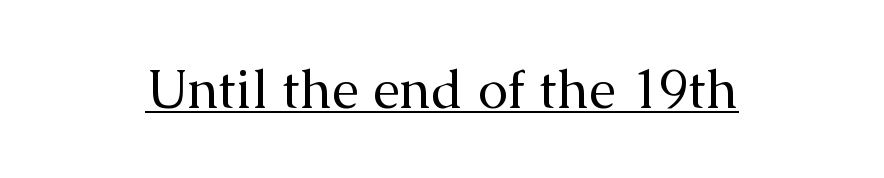
The image shows 54 px regular-weight serif type, upright; set normal letter spacing, underlined; medium stroke contrast and a medium x-height.
